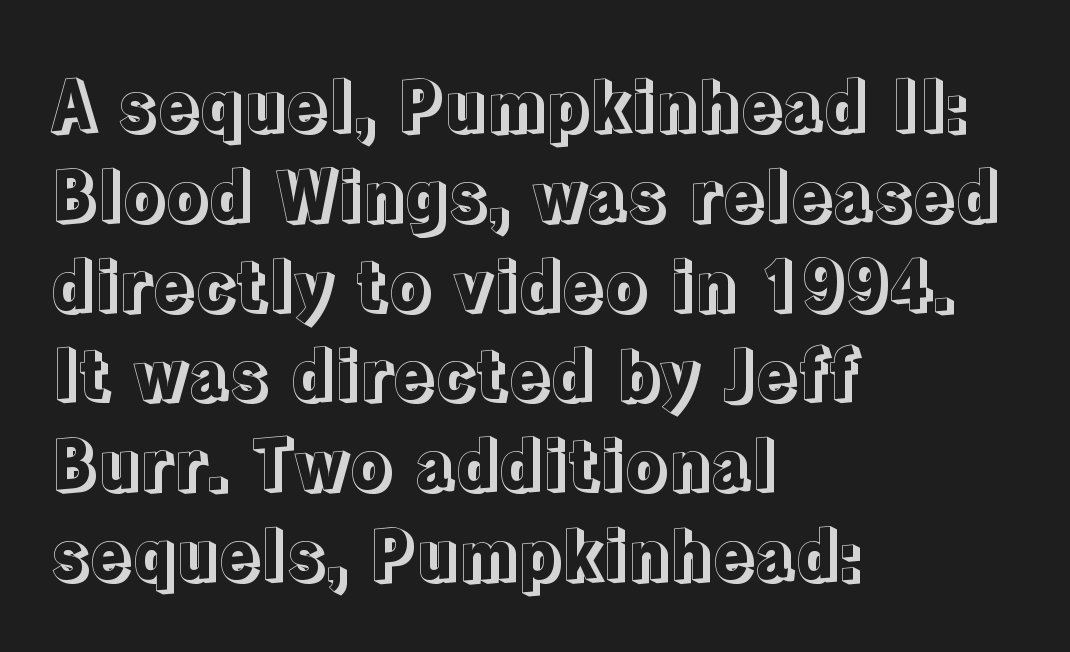
Q: Is the text italic (slanted)? A: No, it is upright.
Q: Is the text underlined? A: No.
Q: How is the paragraph aligned? A: Left-aligned.
Q: Is the spacing between letters normal or unusually wide? A: Normal.
Q: Is the spacing between lines tight, normal or loose? A: Normal.
Q: Width (condensed, normal, or wide)? A: Normal.
Q: x-height? A: Medium.
Q: Monospaced? A: No.
